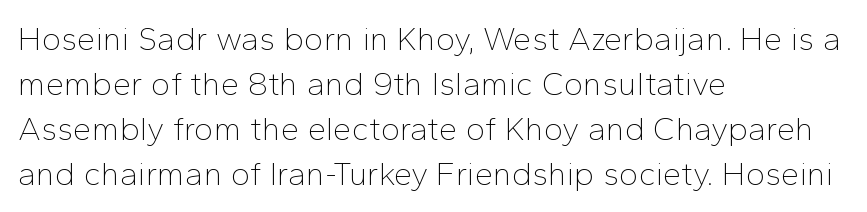
Is the stroke heavy? The answer is a plain regular-or-lighter. Spacing verdict: proportional, widths tailored to each character. Anything drawn beneath the words? Only blank space. Italic: no, the glyphs are upright roman. Classification — sans serif. A typesetter would call this leading conventional body-copy spacing.
